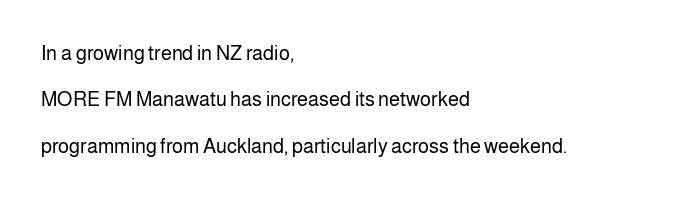
The image shows 20 px text type, upright; set left-aligned, loose line spacing (2.32x), normal letter spacing, not underlined.
